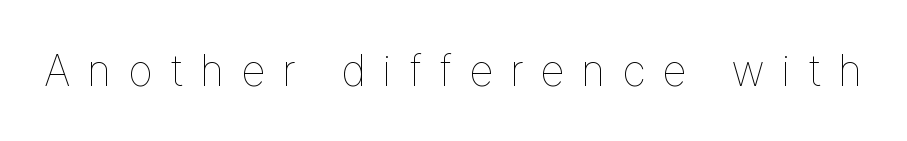
The image shows 43 px thin type, upright; set unusually wide letter spacing (+0.38 em), not underlined; low stroke contrast and a medium x-height.
